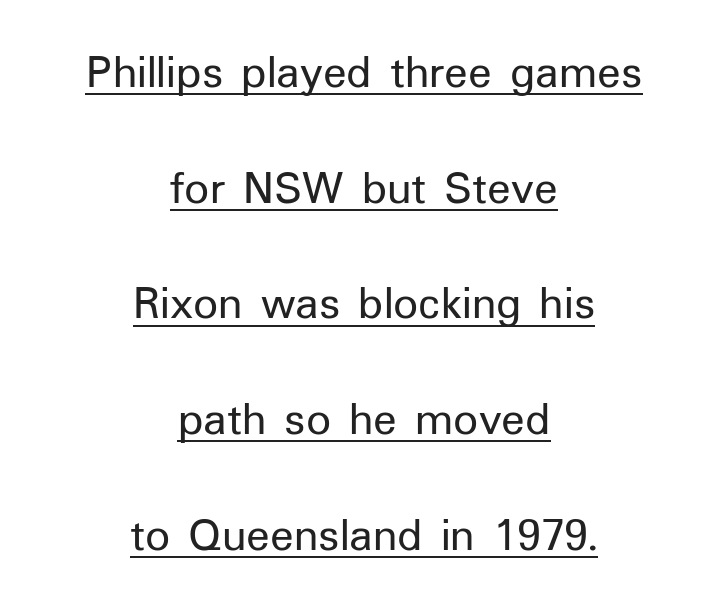
The image shows 49 px regular-weight sans-serif type, upright; set centered, loose line spacing (2.36x), normal letter spacing, underlined; low stroke contrast and a medium x-height.
